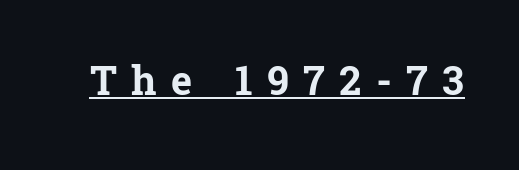
{"serif": "yes", "italic": "no", "bold": "yes", "weight": "bold", "width": "normal", "stroke_contrast": "low", "x_height": "medium", "monospaced": "no", "underline": "yes", "letter_spacing": "wide", "letter_spacing_em": 0.36, "glyph_px": 40}
